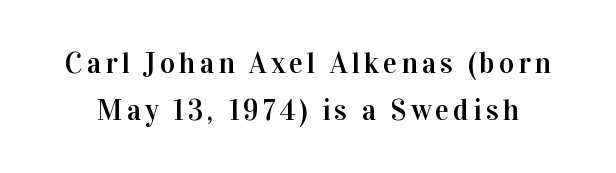
Note the varied advance widths — an 'i' is clearly narrower than an 'm'. Beneath every word, the page is bare. Every character sits straight up, as roman type does. The line-height multiplier appears to be the usual default. Serifs: yes, visible at the terminals of the letterforms.
